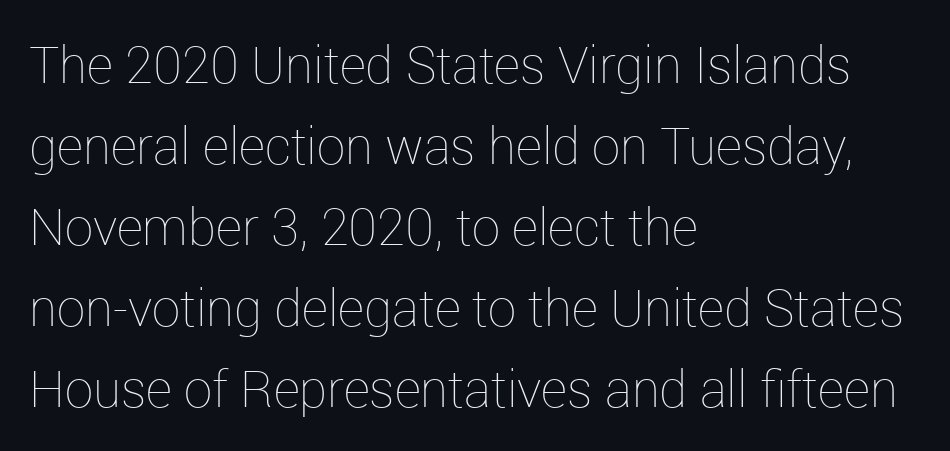
Q: Is the text bold? A: No.
Q: Is the text italic (slanted)? A: No, it is upright.
Q: Is the text underlined? A: No.
Q: How is the paragraph aligned? A: Left-aligned.
Q: Is the spacing between letters normal or unusually wide? A: Normal.
Q: Is the spacing between lines tight, normal or loose? A: Normal.
Q: Width (condensed, normal, or wide)? A: Normal.
Q: Stroke contrast? A: Low.
Q: x-height? A: Medium.
Q: Monospaced? A: No.
